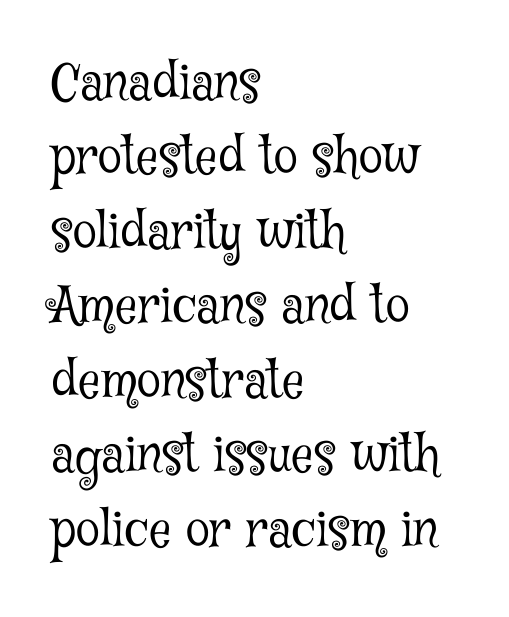
The image shows 49 px light, condensed serif type, upright; set left-aligned, normal line spacing (1.52x), normal letter spacing, not underlined; low stroke contrast and a medium x-height.
